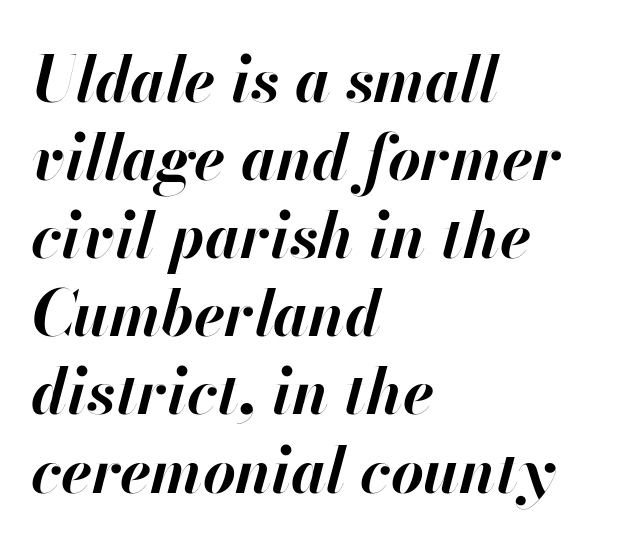
This sample is left-justified, so line endings fall wherever the words run out. The space beneath each line is pristine and unruled. Characters are canted at an angle relative to the baseline's perpendicular. The face used here is proportionally spaced, like ordinary book or web type. Strong, thick strokes mark this as bold type. Compared with typical body copy, the letter spacing here is the same.
